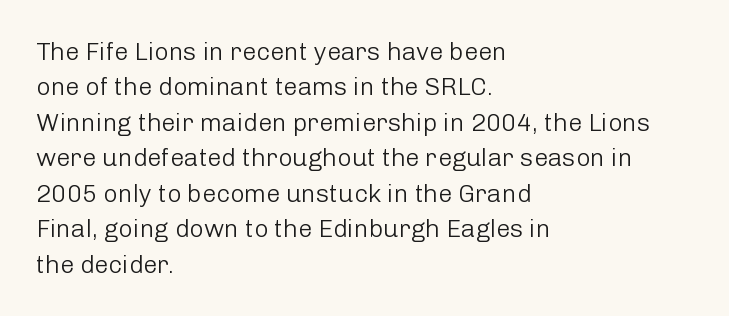
Plain, unruled lines of type. Is the type heavy? It reads as light-to-regular instead. Interline gaps are of average width in this sample. In terms of posture, this sample is upright. These lines are set flush left with a ragged right edge. Nothing unusual about the tracking: characters are spaced as the font intends.
